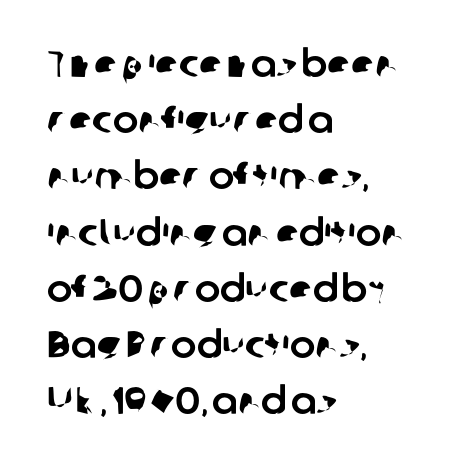
Q: Is the typeface a serif or a sans-serif typeface? A: Sans-serif.
Q: Is the text underlined? A: No.
Q: How is the paragraph aligned? A: Left-aligned.
Q: Is the spacing between letters normal or unusually wide? A: Normal.
Q: Is the spacing between lines tight, normal or loose? A: Normal.
Q: Width (condensed, normal, or wide)? A: Normal.
Q: Stroke contrast? A: Low.
Q: x-height? A: Medium.
Q: Monospaced? A: No.
